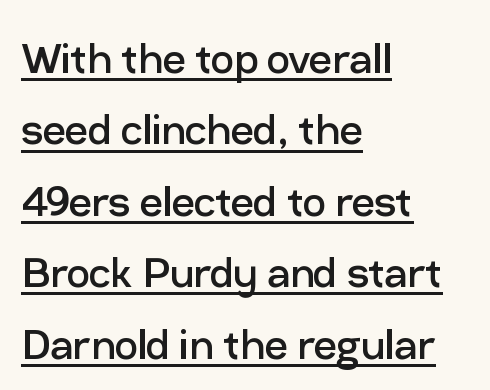
The image shows 51 px regular-weight sans-serif type, upright; set left-aligned, normal line spacing (1.4x), normal letter spacing, underlined; low stroke contrast and a medium x-height.
